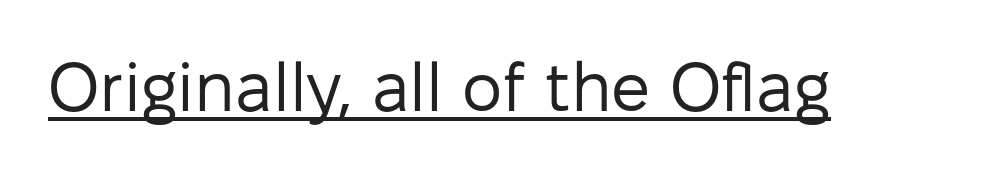
Short note: letters normally spaced. Nope, no serifs anywhere on these letters. These glyphs show unthickened strokes, regular width or finer. Each line of the rendering has a horizontal stroke beneath the glyphs. The letters advance in unequal steps, a hallmark of proportional type. Does the lettering tilt? It doesn't — this is upright.
